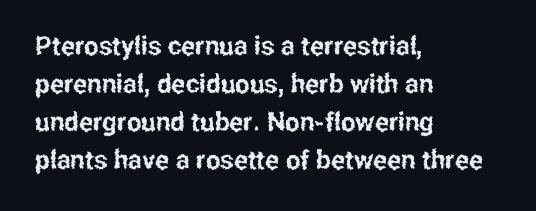
The image shows 26 px text type, upright; set left-aligned, normal line spacing (1.46x), normal letter spacing, not underlined.
